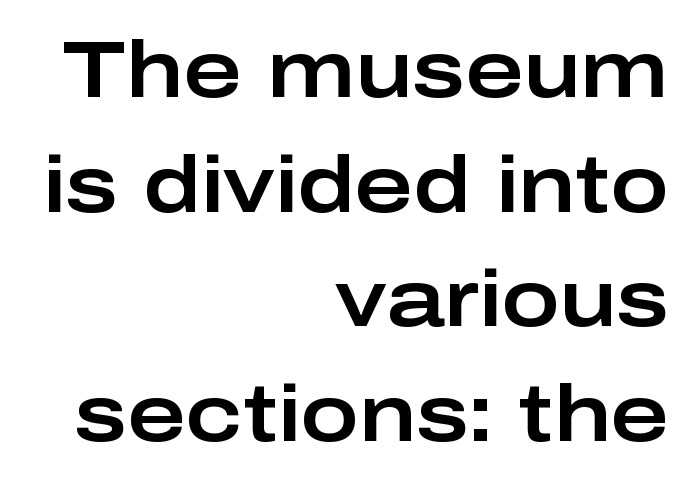
{"serif": "no", "italic": "no", "width": "wide", "stroke_contrast": "low", "x_height": "medium", "monospaced": "no", "underline": "no", "align": "right", "line_spacing": "normal", "line_spacing_ratio": 1.45, "letter_spacing": "normal", "letter_spacing_em": 0.0, "glyph_px": 79}
